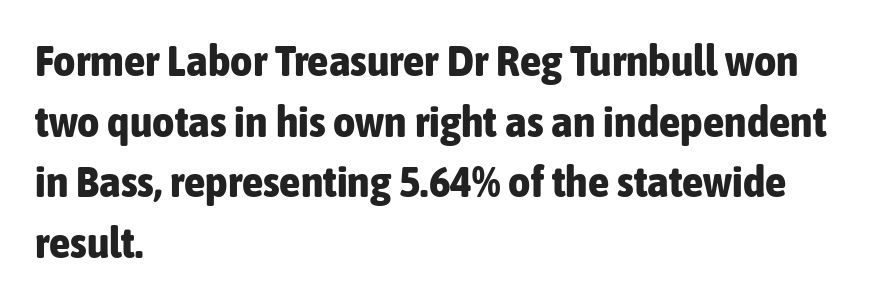
The image shows 43 px bold, condensed sans-serif type, upright; set left-aligned, normal line spacing (1.41x), normal letter spacing, not underlined; low stroke contrast and a medium x-height.
